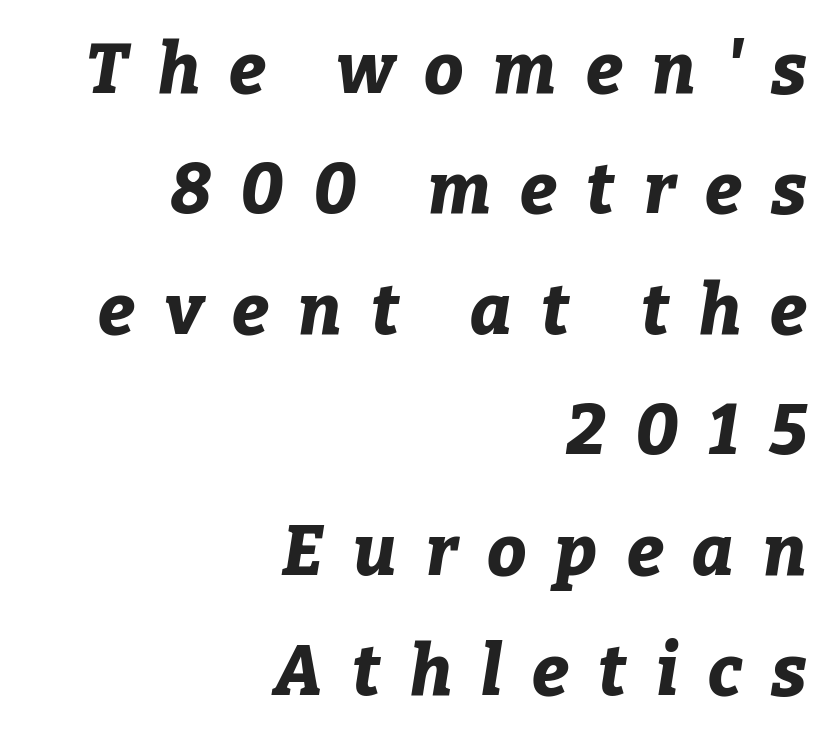
{"italic": "yes", "lean": "right", "slant_degrees": 9, "bold": "yes", "weight": "bold", "width": "normal", "stroke_contrast": "low", "x_height": "medium", "monospaced": "no", "underline": "no", "align": "right", "line_spacing_ratio": 1.72, "letter_spacing": "wide", "letter_spacing_em": 0.42, "glyph_px": 70}
